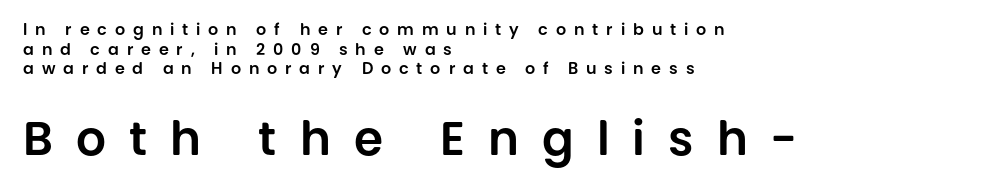
{"serif": "no", "italic": "no", "width": "normal", "stroke_contrast": "low", "x_height": "large", "monospaced": "no", "underline": "no", "align": "left", "line_spacing_ratio": 1.23, "letter_spacing": "wide", "letter_spacing_em": 0.49, "larger_block": "second", "size_ratio": 2.94, "glyph_px": 47}
